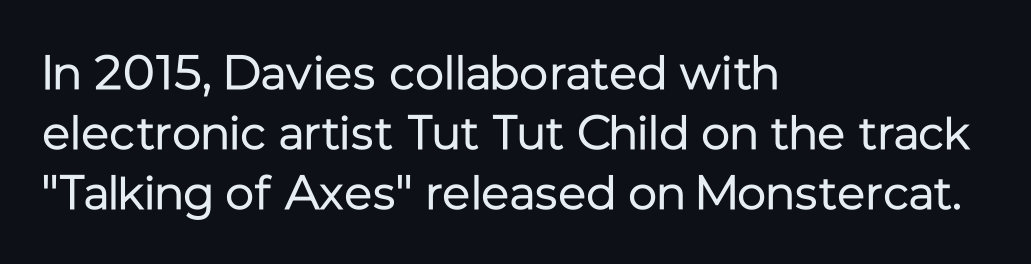
Q: Is the text bold? A: No.
Q: Is the text italic (slanted)? A: No, it is upright.
Q: Is the typeface a serif or a sans-serif typeface? A: Sans-serif.
Q: Is the text underlined? A: No.
Q: How is the paragraph aligned? A: Left-aligned.
Q: Is the spacing between letters normal or unusually wide? A: Normal.
Q: Is the spacing between lines tight, normal or loose? A: Normal.
Q: Width (condensed, normal, or wide)? A: Normal.
Q: Stroke contrast? A: Low.
Q: x-height? A: Medium.
Q: Monospaced? A: No.
